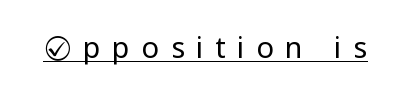
Q: Is the text bold? A: No.
Q: Is the text italic (slanted)? A: No, it is upright.
Q: Is the typeface a serif or a sans-serif typeface? A: Sans-serif.
Q: Is the text underlined? A: Yes.
Q: Is the spacing between letters normal or unusually wide? A: Unusually wide.
Q: Width (condensed, normal, or wide)? A: Condensed.
Q: Stroke contrast? A: Low.
